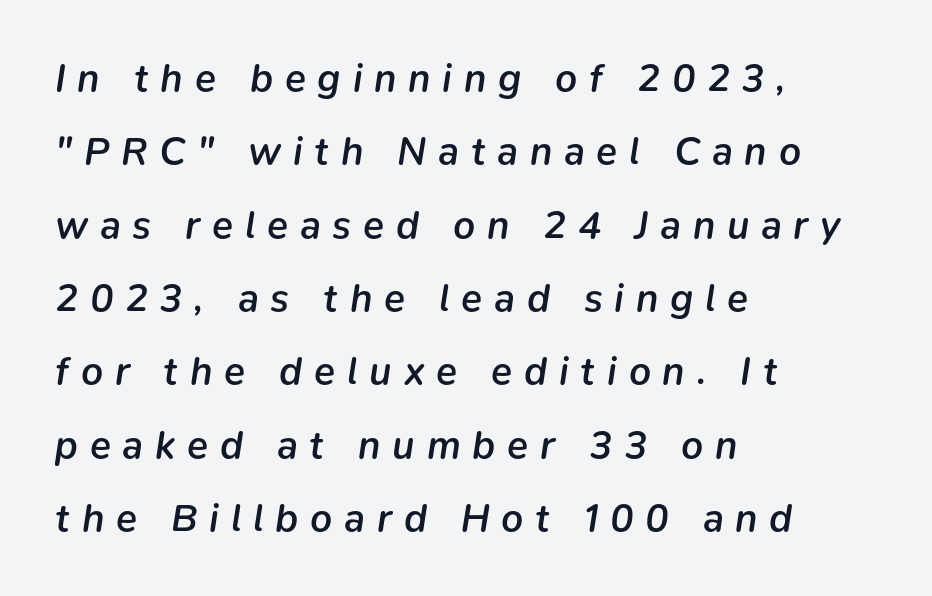
Q: Is the text bold? A: Semi-bold.
Q: Is the text italic (slanted)? A: Yes, it leans right by about 9 degrees.
Q: Is the text underlined? A: No.
Q: How is the paragraph aligned? A: Left-aligned.
Q: Is the spacing between letters normal or unusually wide? A: Unusually wide.
Q: Width (condensed, normal, or wide)? A: Normal.
Q: Stroke contrast? A: Low.
Q: x-height? A: Medium.
Q: Monospaced? A: No.
